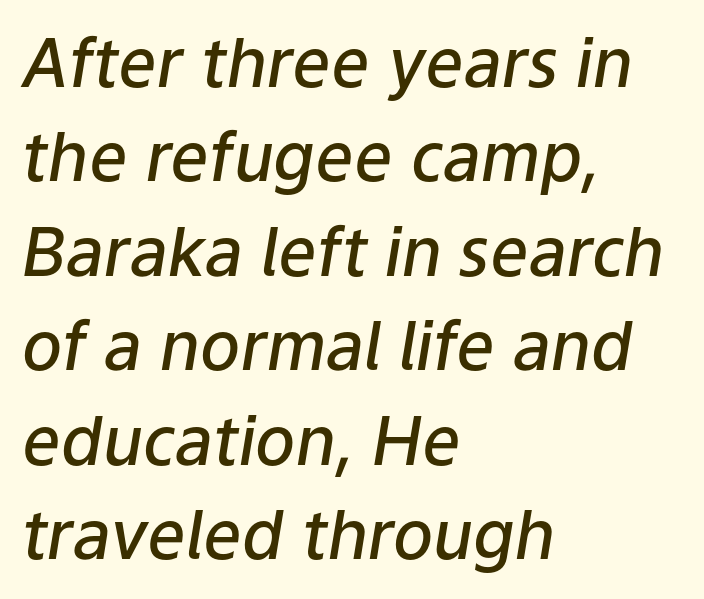
No word sits above an underline. Semibold letterforms, between regular and bold. Default kerning and tracking; the words read as compact shapes. A typesetter would call this proportional, since set widths differ per character. Italic: yes, the glyphs are oblique.
